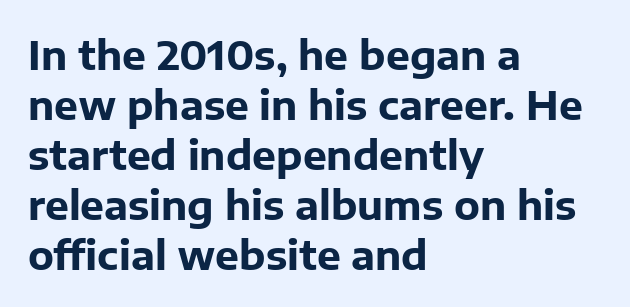
Looks like regular typesetting: each glyph gets only the width it needs. The rendering uses a moderate line-height, typical for paragraphs. Upright lettering throughout. Descenders are the only things crossing below the line. How are the letters spaced? Ordinarily, with no added tracking.
